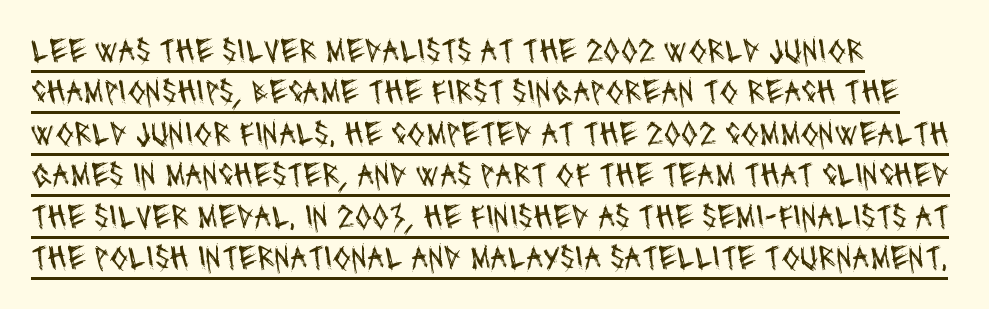
Q: Is the text bold? A: No.
Q: Is the typeface a serif or a sans-serif typeface? A: Sans-serif.
Q: Is the text underlined? A: Yes.
Q: How is the paragraph aligned? A: Left-aligned.
Q: Is the spacing between letters normal or unusually wide? A: Normal.
Q: Width (condensed, normal, or wide)? A: Condensed.
Q: Stroke contrast? A: Medium.
Q: x-height? A: Large.
Q: Monospaced? A: No.
